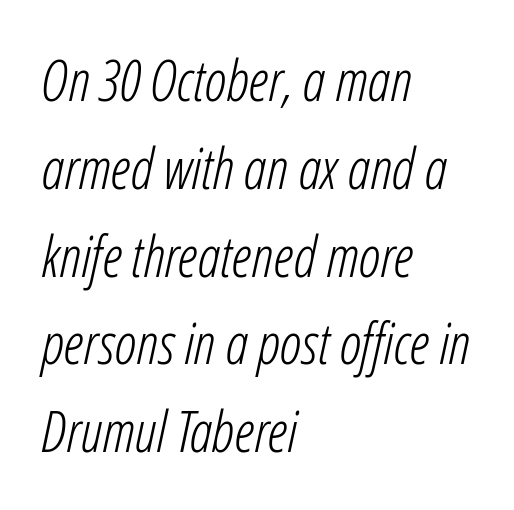
Every row of glyphs begins at an identical x-position on the left. The face used here is proportionally spaced, like ordinary book or web type. Stroke thickness stays within the range of a standard reading face or lighter. This rendering features lettering with no underline.
